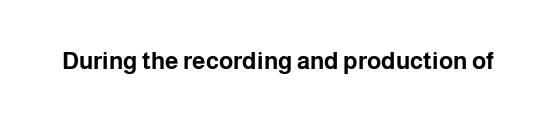
Q: Is the text bold? A: Yes.
Q: Is the text italic (slanted)? A: No, it is upright.
Q: Is the text underlined? A: No.
Q: Is the spacing between letters normal or unusually wide? A: Normal.
